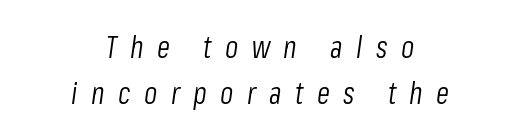
If you folded the block vertically in half, each line would mirror itself in length. Check under the words: just untouched page. Tracking here is generous; glyphs stand well apart from one another. Looks like regular typesetting: each glyph gets only the width it needs. Tall strokes in this sample are angled rather than plumb.
